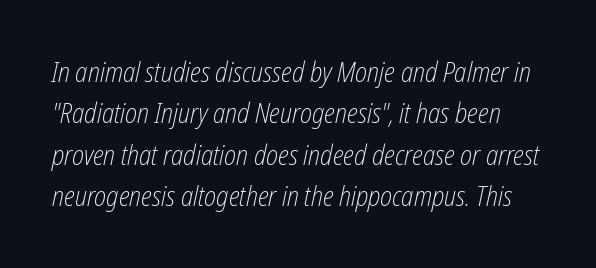
The area under the type is left untouched. Reading down the column, the eye jumps a familiar distance to each next line. The passage shown is typed in a proportional face where columns would drift. Stems and bowls with no extra thickness — not bold. Look at the tracking — it's just the regular setting, nothing added.
